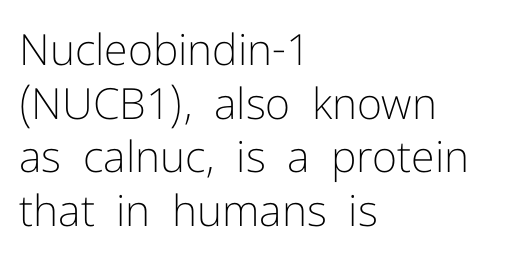
The image shows 43 px light sans-serif type, upright; set left-aligned, normal line spacing (1.25x), normal letter spacing, not underlined; low stroke contrast and a medium x-height.
